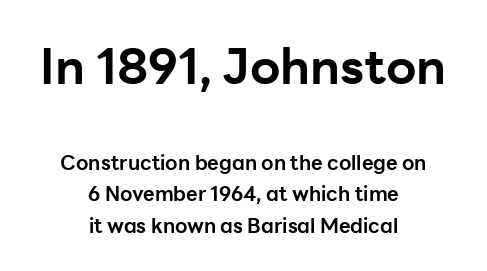
The face used here appears at its bigger size in the upper chunk. Here the designer chose a conventional face with non-uniform glyph widths. This sample uses an upright cut, with every glyph sitting square on the baseline. Visually the block forms a symmetrical silhouette, jagged on both flanks.
